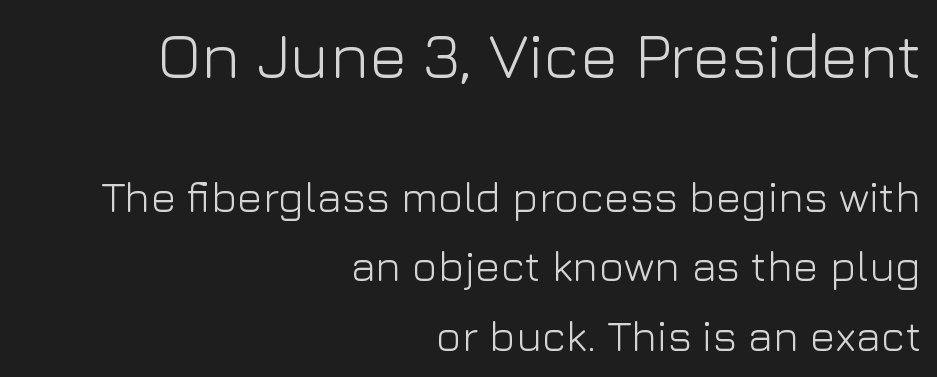
The image shows 64 px light sans-serif type, upright; set right-aligned, normal line spacing (1.61x), normal letter spacing, not underlined; the first (top) block is 1.49x larger; low stroke contrast and a medium x-height.
